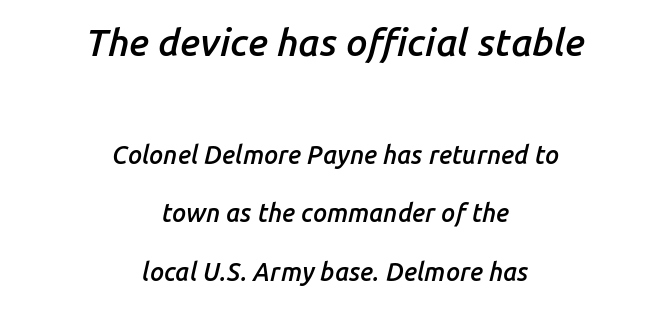
{"italic": "yes", "lean": "right", "slant_degrees": 14, "bold": "semi", "weight": "semibold", "width": "normal", "stroke_contrast": "low", "x_height": "medium", "monospaced": "no", "underline": "no", "align": "center", "line_spacing": "loose", "line_spacing_ratio": 2.35, "letter_spacing": "normal", "letter_spacing_em": 0.0, "larger_block": "first", "size_ratio": 1.52, "glyph_px": 38}
